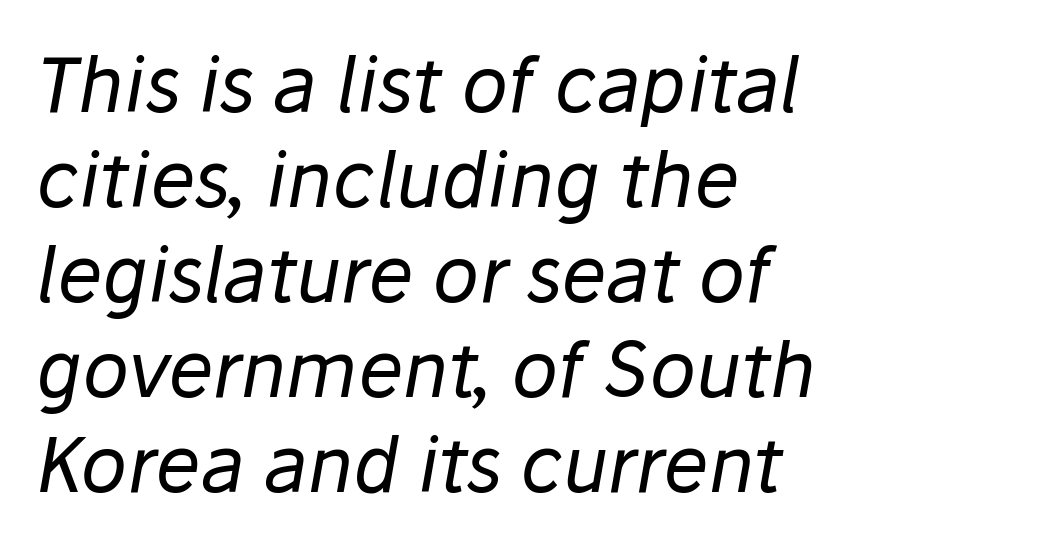
These lines are rendered in a variable-pitch font. The typeface has the unassuming heft of standard copy or less. The line-height multiplier appears to be the usual default. How are the letters spaced? Ordinarily, with no added tracking.
